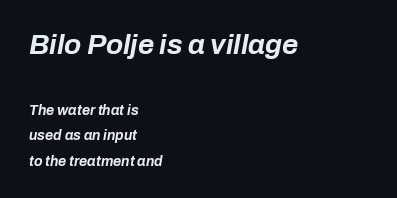
Q: Is the text bold? A: Yes.
Q: Is the text italic (slanted)? A: Yes, it leans right by about 10 degrees.
Q: Is the text underlined? A: No.
Q: How is the paragraph aligned? A: Left-aligned.
Q: Is the spacing between letters normal or unusually wide? A: Normal.
Q: Which block of text is set in a larger size, the first (top) or the second (bottom)? A: The first (top) one.
Q: Width (condensed, normal, or wide)? A: Normal.
Q: Stroke contrast? A: Low.
Q: x-height? A: Medium.
Q: Monospaced? A: No.
